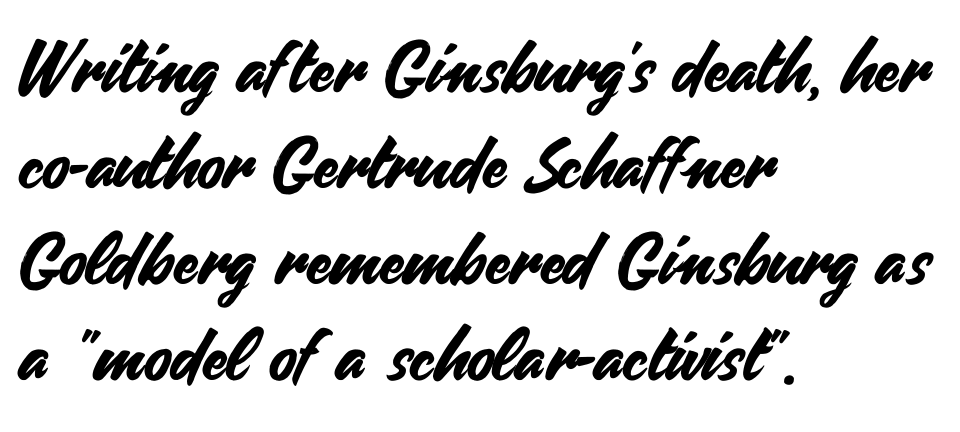
{"serif": "no", "width": "normal", "stroke_contrast": "medium", "x_height": "small", "monospaced": "no", "underline": "no", "align": "left", "line_spacing": "normal", "line_spacing_ratio": 1.35, "letter_spacing": "normal", "letter_spacing_em": 0.0, "glyph_px": 71}
